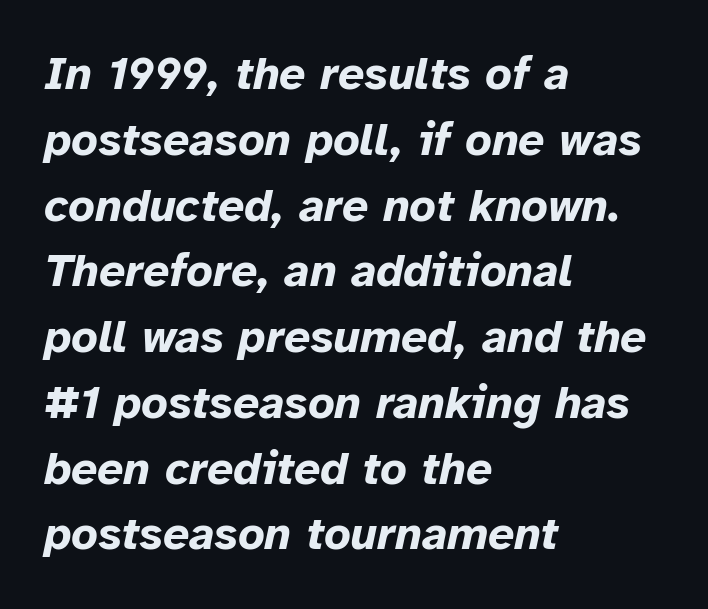
The image shows 46 px bold type, italic (leaning right); set left-aligned, normal line spacing (1.43x), normal letter spacing, not underlined; low stroke contrast and a medium x-height.
